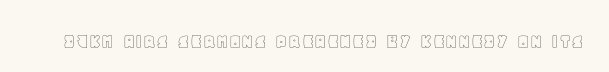
{"italic": "no", "underline": "no", "letter_spacing": "normal", "letter_spacing_em": 0.0, "glyph_px": 22}
